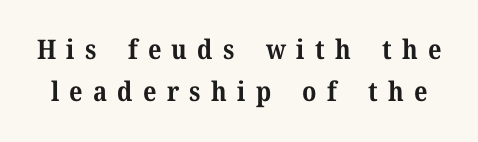
Q: Is the text bold? A: Yes.
Q: Is the text italic (slanted)? A: No, it is upright.
Q: Is the text underlined? A: No.
Q: Is the spacing between letters normal or unusually wide? A: Unusually wide.
Q: Is the spacing between lines tight, normal or loose? A: Normal.
